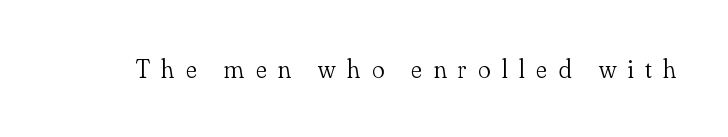
Q: Is the text bold? A: No.
Q: Is the text italic (slanted)? A: No, it is upright.
Q: Is the text underlined? A: No.
Q: Is the spacing between letters normal or unusually wide? A: Unusually wide.
